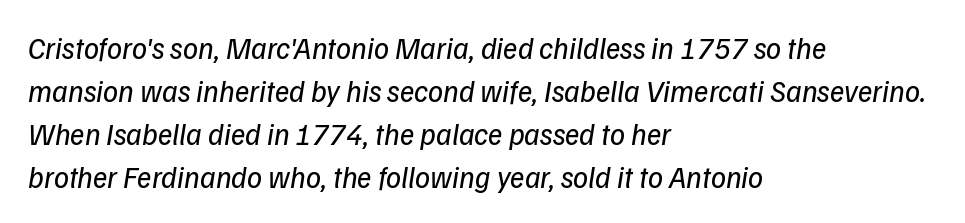
Q: Is the text bold? A: No.
Q: Is the typeface a serif or a sans-serif typeface? A: Sans-serif.
Q: Is the text underlined? A: No.
Q: How is the paragraph aligned? A: Left-aligned.
Q: Is the spacing between letters normal or unusually wide? A: Normal.
Q: Is the spacing between lines tight, normal or loose? A: Normal.
Q: Width (condensed, normal, or wide)? A: Normal.
Q: Stroke contrast? A: Low.
Q: x-height? A: Medium.
Q: Monospaced? A: No.
